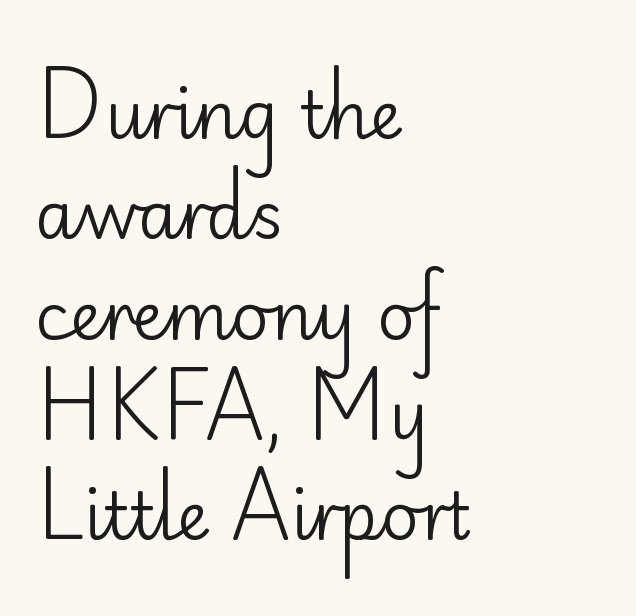
You could call the tracking neutral — neither tight nor loose. Ascenders rise straight up at ninety degrees. This sample has the flowing, uneven cadence of proportional lettering. Left-aligned paragraph, ragged on the right. Plain, unruled lines of type. The text was rendered using a sans face with plain stroke endings.
